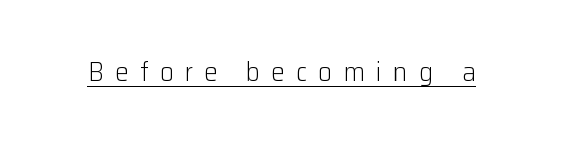
Q: Is the text bold? A: No.
Q: Is the text italic (slanted)? A: No, it is upright.
Q: Is the text underlined? A: Yes.
Q: Is the spacing between letters normal or unusually wide? A: Unusually wide.
